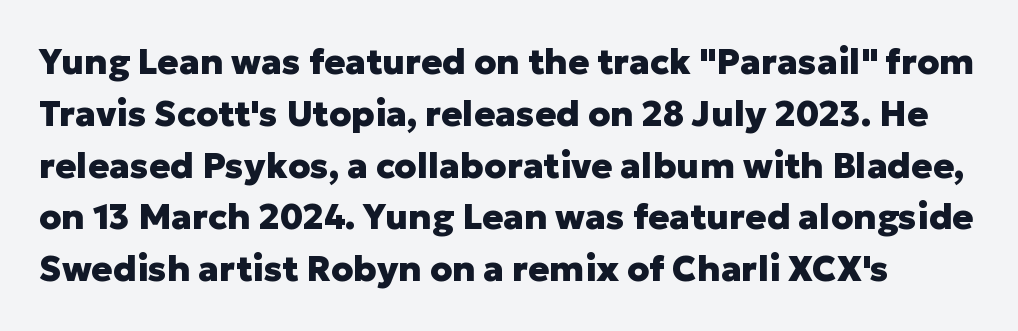
Q: Is the text bold? A: Yes.
Q: Is the text italic (slanted)? A: No, it is upright.
Q: Is the typeface a serif or a sans-serif typeface? A: Sans-serif.
Q: Is the text underlined? A: No.
Q: Is the spacing between letters normal or unusually wide? A: Normal.
Q: Is the spacing between lines tight, normal or loose? A: Normal.
Q: Width (condensed, normal, or wide)? A: Normal.
Q: Stroke contrast? A: Low.
Q: x-height? A: Medium.
Q: Monospaced? A: No.
